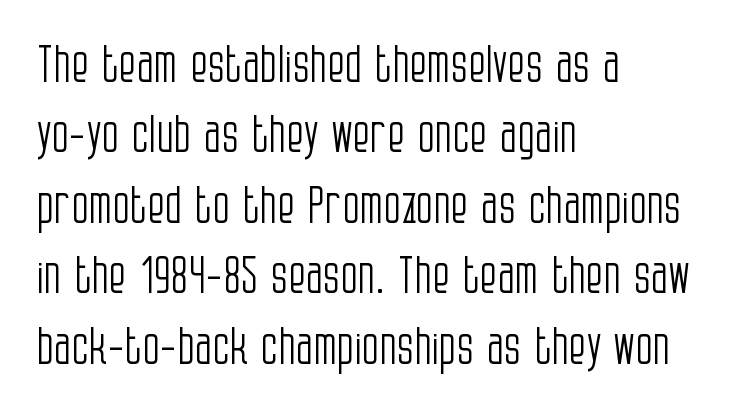
Q: Is the text bold? A: No.
Q: Is the text italic (slanted)? A: No, it is upright.
Q: Is the typeface a serif or a sans-serif typeface? A: Sans-serif.
Q: Is the text underlined? A: No.
Q: How is the paragraph aligned? A: Left-aligned.
Q: Is the spacing between letters normal or unusually wide? A: Normal.
Q: Is the spacing between lines tight, normal or loose? A: Normal.
Q: Width (condensed, normal, or wide)? A: Condensed.
Q: Stroke contrast? A: Low.
Q: x-height? A: Large.
Q: Monospaced? A: No.
